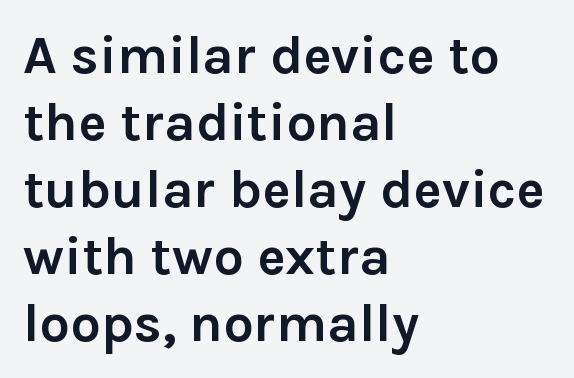
The image shows 54 px semibold sans-serif type, upright; set left-aligned, line spacing 1.24x, normal letter spacing, not underlined; low stroke contrast and a medium x-height.
